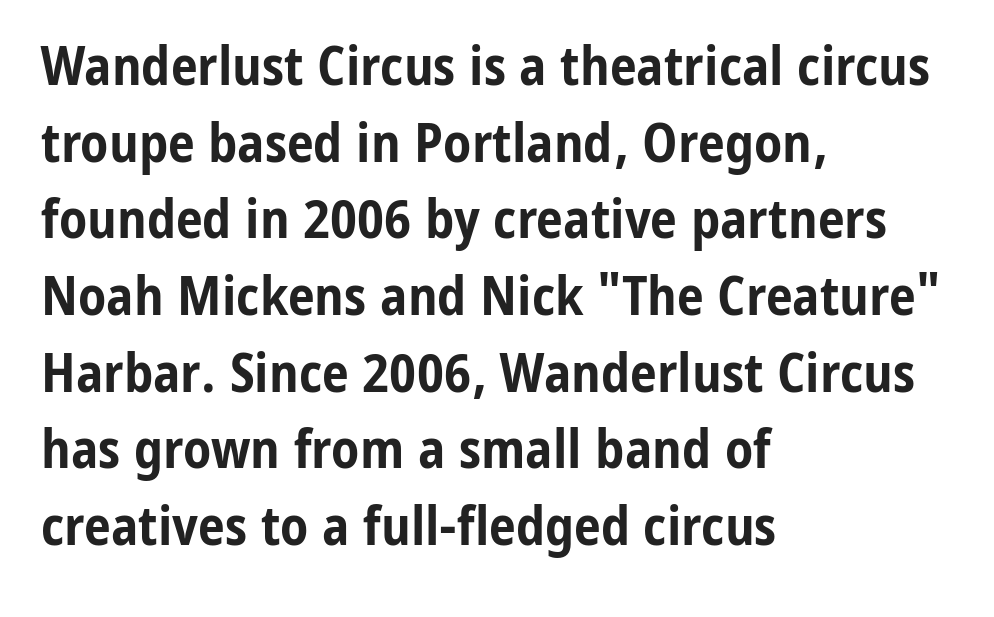
Q: Is the text bold? A: Yes.
Q: Is the text italic (slanted)? A: No, it is upright.
Q: Is the typeface a serif or a sans-serif typeface? A: Sans-serif.
Q: Is the text underlined? A: No.
Q: How is the paragraph aligned? A: Left-aligned.
Q: Is the spacing between letters normal or unusually wide? A: Normal.
Q: Is the spacing between lines tight, normal or loose? A: Normal.
Q: Width (condensed, normal, or wide)? A: Condensed.
Q: Stroke contrast? A: Low.
Q: x-height? A: Medium.
Q: Monospaced? A: No.
